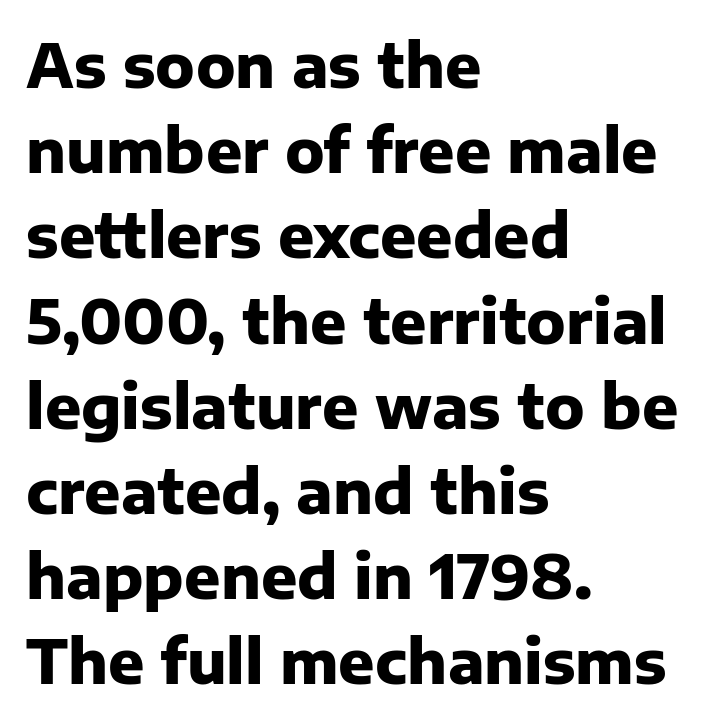
Q: Is the text bold? A: Yes.
Q: Is the text italic (slanted)? A: No, it is upright.
Q: Is the typeface a serif or a sans-serif typeface? A: Sans-serif.
Q: Is the text underlined? A: No.
Q: How is the paragraph aligned? A: Left-aligned.
Q: Is the spacing between letters normal or unusually wide? A: Normal.
Q: Is the spacing between lines tight, normal or loose? A: Normal.
Q: Width (condensed, normal, or wide)? A: Normal.
Q: Stroke contrast? A: Low.
Q: x-height? A: Medium.
Q: Monospaced? A: No.
